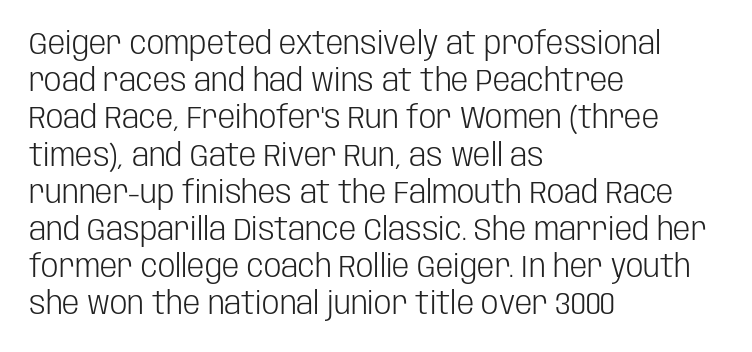
Q: Is the text bold? A: No.
Q: Is the text italic (slanted)? A: No, it is upright.
Q: Is the typeface a serif or a sans-serif typeface? A: Sans-serif.
Q: Is the text underlined? A: No.
Q: How is the paragraph aligned? A: Left-aligned.
Q: Is the spacing between letters normal or unusually wide? A: Normal.
Q: Width (condensed, normal, or wide)? A: Condensed.
Q: Stroke contrast? A: Low.
Q: x-height? A: Large.
Q: Monospaced? A: No.
